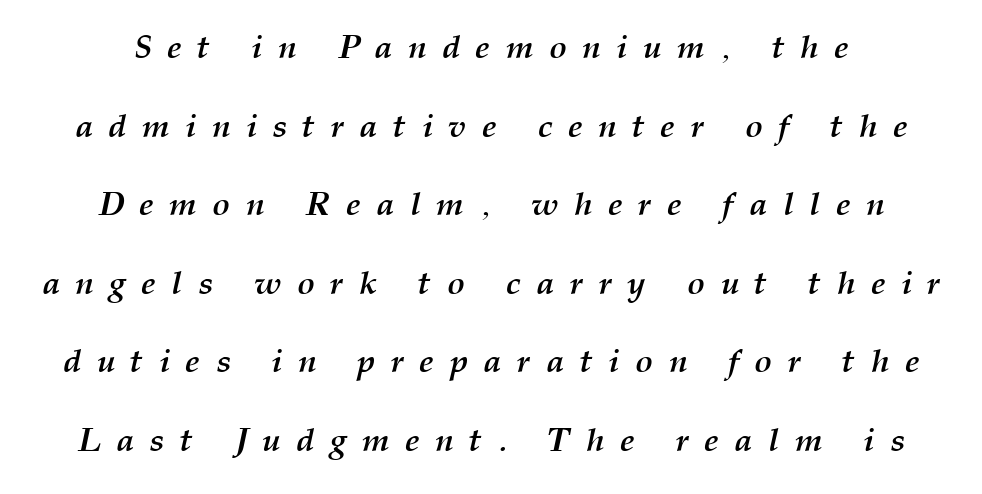
{"italic": "yes", "lean": "right", "slant_degrees": 12, "bold": "yes", "weight": "semibold", "width": "normal", "stroke_contrast": "medium", "x_height": "medium", "monospaced": "no", "underline": "no", "line_spacing": "loose", "line_spacing_ratio": 2.38, "letter_spacing": "wide", "letter_spacing_em": 0.47, "glyph_px": 33}
